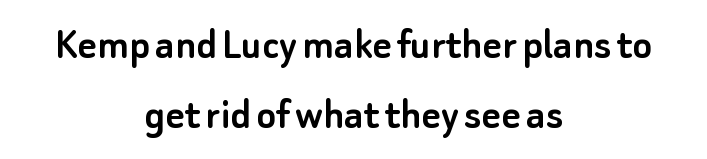
The image shows 46 px sans-serif type, upright; set centered, normal line spacing (1.53x), normal letter spacing, not underlined; low stroke contrast and a small x-height.
